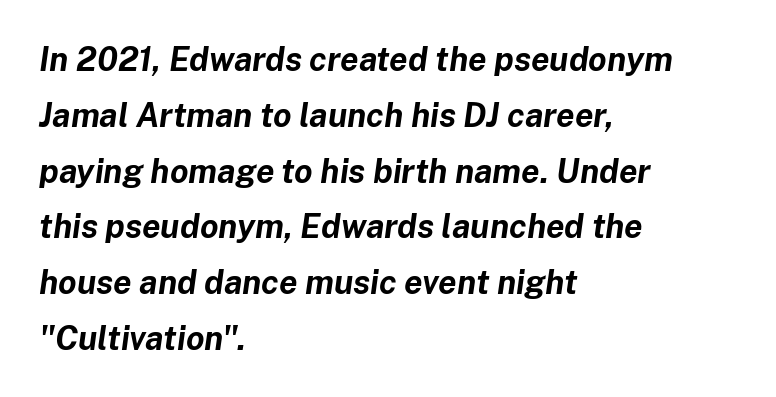
Q: Is the text bold? A: Yes.
Q: Is the text italic (slanted)? A: Yes, it leans right by about 8 degrees.
Q: Is the text underlined? A: No.
Q: How is the paragraph aligned? A: Left-aligned.
Q: Is the spacing between letters normal or unusually wide? A: Normal.
Q: Is the spacing between lines tight, normal or loose? A: Normal.
Q: Width (condensed, normal, or wide)? A: Normal.
Q: Stroke contrast? A: Low.
Q: x-height? A: Medium.
Q: Monospaced? A: No.
